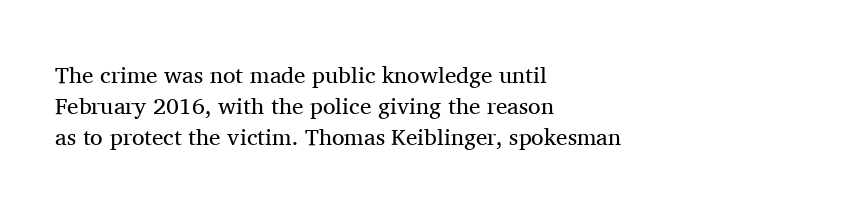
{"italic": "no", "bold": "no", "underline": "no", "align": "left", "line_spacing": "normal", "line_spacing_ratio": 1.35, "letter_spacing": "normal", "letter_spacing_em": 0.0, "glyph_px": 23}
